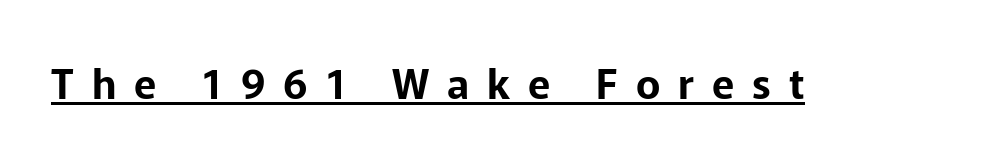
Designer's note — italics off, roman on. Every word sits above its own underline. The face used here is proportionally spaced, like ordinary book or web type. Typographically, this falls in the sans-serif category. You could only call the tracking loose — the letters float apart.
